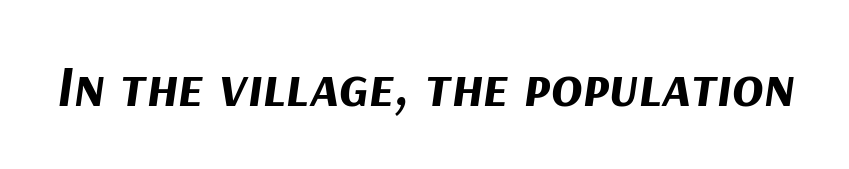
Q: Is the text bold? A: Yes.
Q: Is the text italic (slanted)? A: Yes, it leans right by about 9 degrees.
Q: Is the text underlined? A: No.
Q: Is the spacing between letters normal or unusually wide? A: Normal.
Q: Width (condensed, normal, or wide)? A: Normal.
Q: Stroke contrast? A: Medium.
Q: x-height? A: Medium.
Q: Monospaced? A: No.
